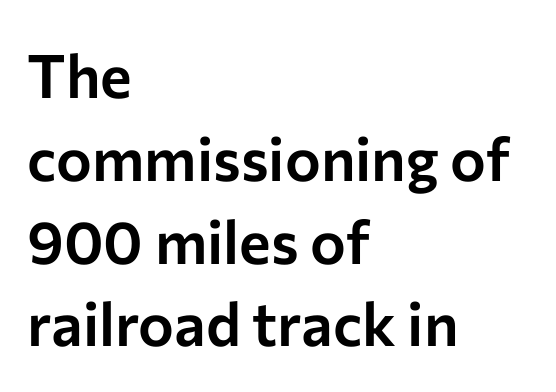
The image shows 60 px sans-serif type, upright; set left-aligned, normal line spacing (1.38x), normal letter spacing, not underlined; low stroke contrast and a medium x-height.
